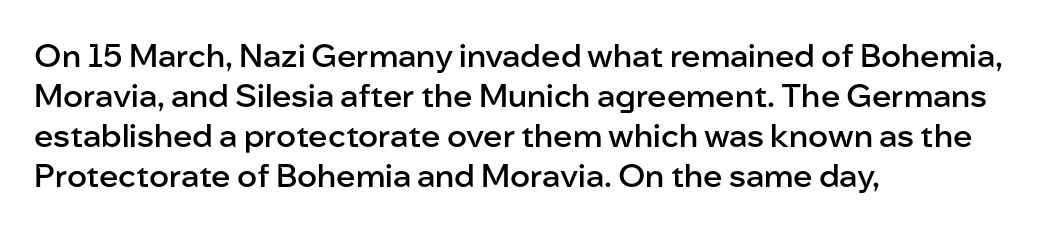
Think of a printed novel: that variable character pitch is what you see here. Semibold letterforms, between regular and bold. Is the block centered? No — it sits flush against the left margin. Regarding leading, the lines here are spaced in the standard way.
